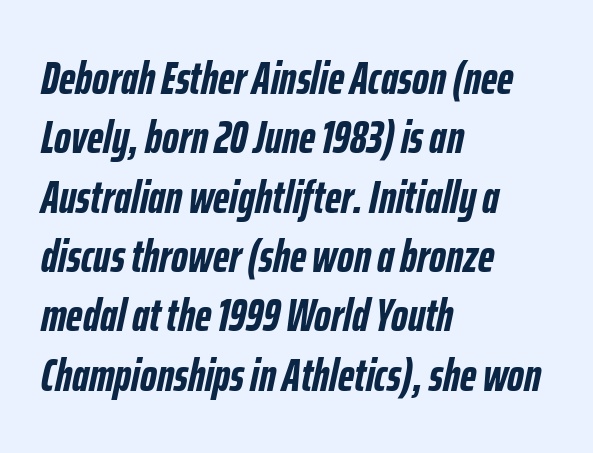
{"italic": "yes", "lean": "right", "slant_degrees": 12, "bold": "yes", "weight": "semibold", "width": "condensed", "stroke_contrast": "low", "x_height": "medium", "monospaced": "no", "underline": "no", "align": "left", "line_spacing": "normal", "line_spacing_ratio": 1.29, "letter_spacing": "normal", "letter_spacing_em": 0.0, "glyph_px": 46}
